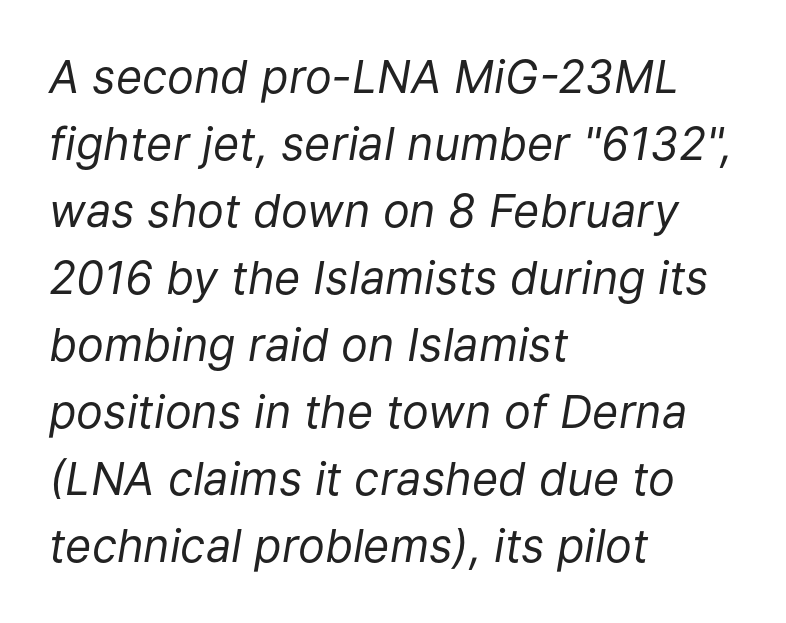
{"italic": "yes", "lean": "right", "slant_degrees": 9, "bold": "no", "weight": "regular", "width": "normal", "stroke_contrast": "low", "x_height": "medium", "monospaced": "no", "underline": "no", "align": "left", "line_spacing": "normal", "line_spacing_ratio": 1.49, "letter_spacing": "normal", "letter_spacing_em": 0.0, "glyph_px": 45}
